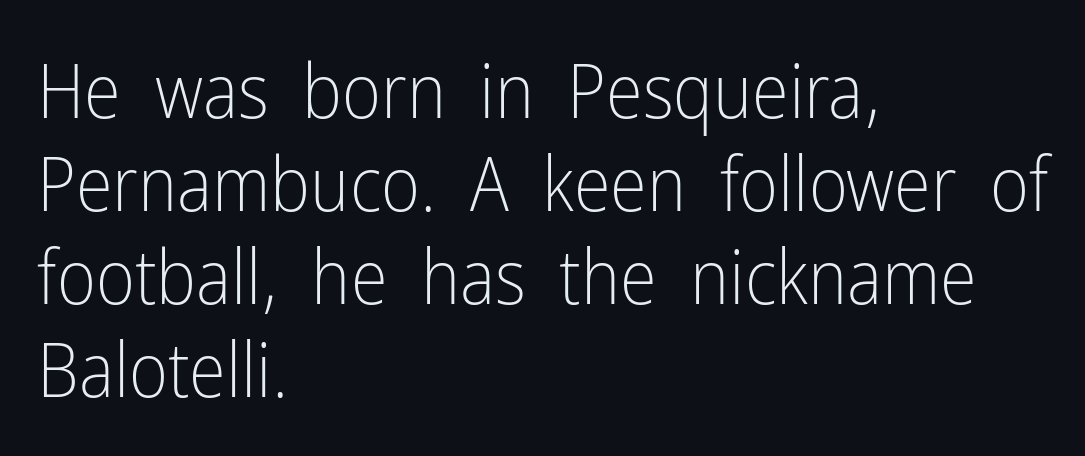
The image shows 75 px light, condensed sans-serif type, upright; set left-aligned, line spacing 1.24x, normal letter spacing, not underlined; low stroke contrast and a medium x-height.
